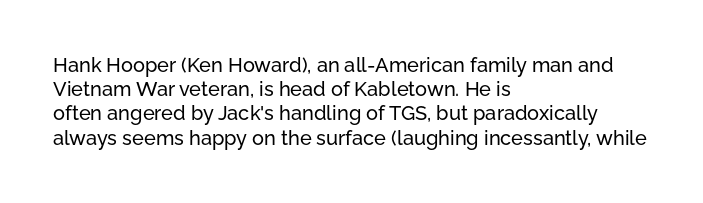
Q: Is the text italic (slanted)? A: No, it is upright.
Q: Is the text underlined? A: No.
Q: How is the paragraph aligned? A: Left-aligned.
Q: Is the spacing between letters normal or unusually wide? A: Normal.
